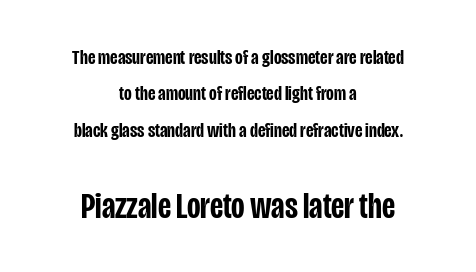
Q: Is the text bold? A: Semi-bold.
Q: Is the text italic (slanted)? A: No, it is upright.
Q: Is the typeface a serif or a sans-serif typeface? A: Sans-serif.
Q: Is the text underlined? A: No.
Q: How is the paragraph aligned? A: Centered.
Q: Is the spacing between letters normal or unusually wide? A: Normal.
Q: Which block of text is set in a larger size, the first (top) or the second (bottom)? A: The second (bottom) one.
Q: Width (condensed, normal, or wide)? A: Condensed.
Q: Stroke contrast? A: Low.
Q: x-height? A: Large.
Q: Monospaced? A: No.
